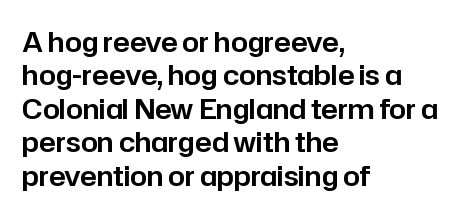
The specimen reads as upright at a glance. The words here are not underlined. Horizontal alignment here is leftward, the default for most running prose. The gaps between neighbouring characters are ordinary and unremarkable.
